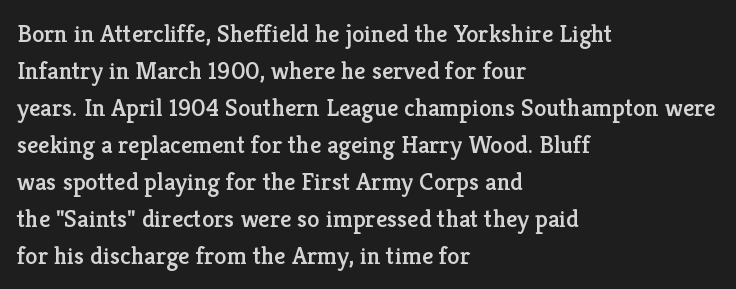
{"italic": "no", "underline": "no", "align": "left", "line_spacing": "normal", "line_spacing_ratio": 1.48, "letter_spacing": "normal", "letter_spacing_em": 0.0, "glyph_px": 25}
